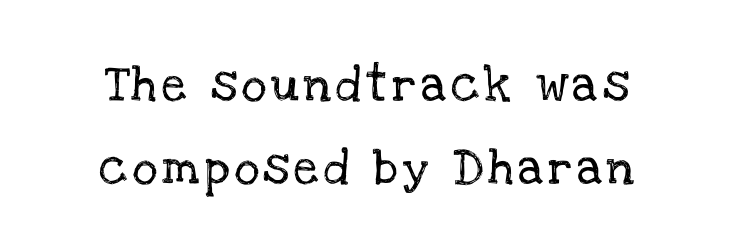
{"serif": "yes", "italic": "no", "width": "normal", "stroke_contrast": "low", "x_height": "large", "monospaced": "no", "underline": "no", "align": "center", "line_spacing": "loose", "line_spacing_ratio": 2.36, "glyph_px": 35}
